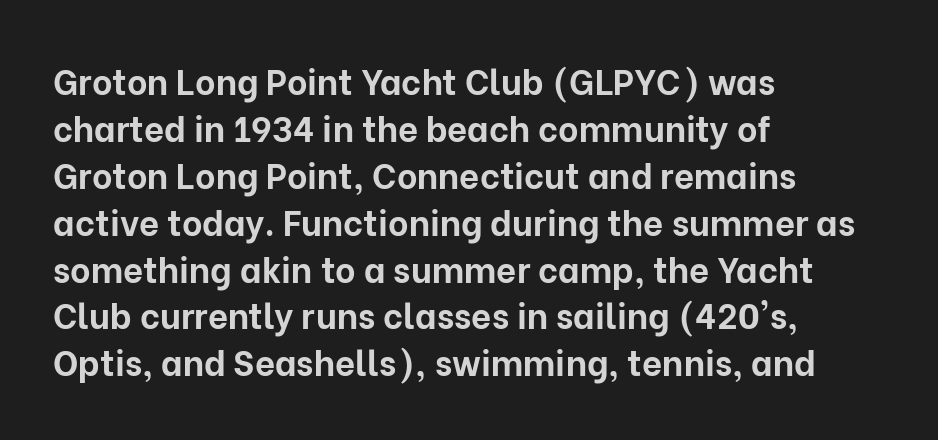
{"serif": "no", "italic": "no", "bold": "yes", "weight": "bold", "width": "normal", "stroke_contrast": "low", "x_height": "medium", "monospaced": "no", "underline": "no", "align": "left", "line_spacing": "normal", "line_spacing_ratio": 1.34, "letter_spacing": "normal", "letter_spacing_em": 0.0, "glyph_px": 35}
